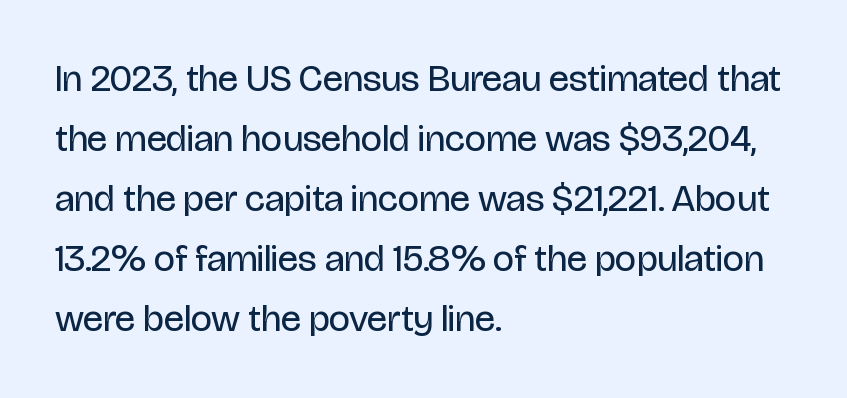
{"serif": "no", "italic": "no", "bold": "no", "weight": "regular", "width": "condensed", "stroke_contrast": "low", "x_height": "large", "monospaced": "no", "underline": "no", "align": "left", "line_spacing": "normal", "line_spacing_ratio": 1.58, "letter_spacing": "normal", "letter_spacing_em": 0.0, "glyph_px": 38}
